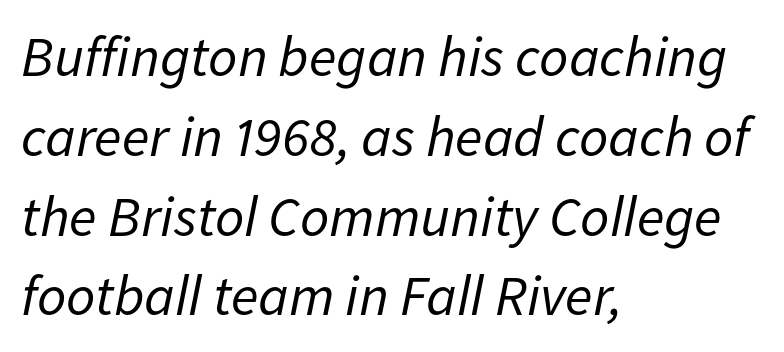
Q: Is the text bold? A: No.
Q: Is the text italic (slanted)? A: Yes, it leans right by about 11 degrees.
Q: Is the text underlined? A: No.
Q: How is the paragraph aligned? A: Left-aligned.
Q: Is the spacing between letters normal or unusually wide? A: Normal.
Q: Is the spacing between lines tight, normal or loose? A: Normal.
Q: Width (condensed, normal, or wide)? A: Normal.
Q: Stroke contrast? A: Low.
Q: x-height? A: Medium.
Q: Monospaced? A: No.
